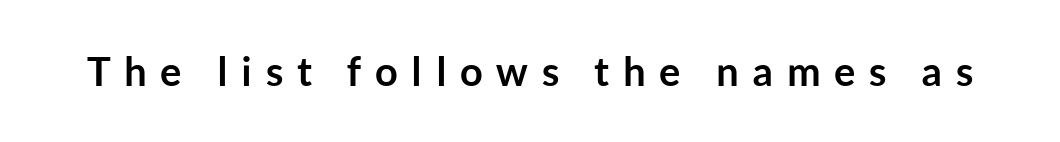
{"serif": "no", "italic": "no", "bold": "yes", "weight": "semibold", "width": "normal", "stroke_contrast": "low", "x_height": "medium", "monospaced": "no", "underline": "no", "letter_spacing": "wide", "letter_spacing_em": 0.34, "glyph_px": 40}
